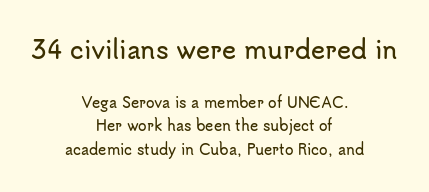
The image shows 24 px text type, upright; set centered, normal line spacing (1.69x), normal letter spacing, not underlined; the first (top) block is 1.71x larger.
